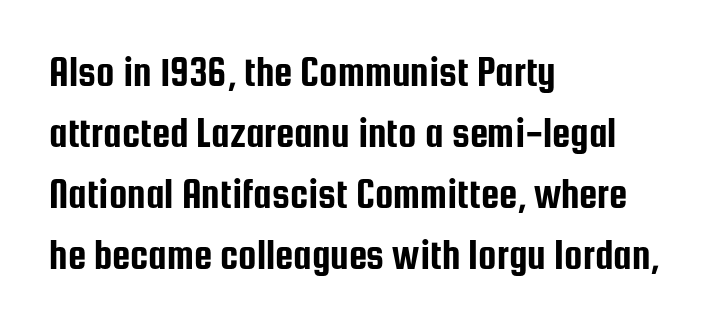
{"serif": "no", "italic": "no", "width": "condensed", "stroke_contrast": "low", "x_height": "medium", "monospaced": "no", "underline": "no", "align": "left", "line_spacing": "normal", "line_spacing_ratio": 1.49, "letter_spacing": "normal", "letter_spacing_em": 0.0, "glyph_px": 41}
